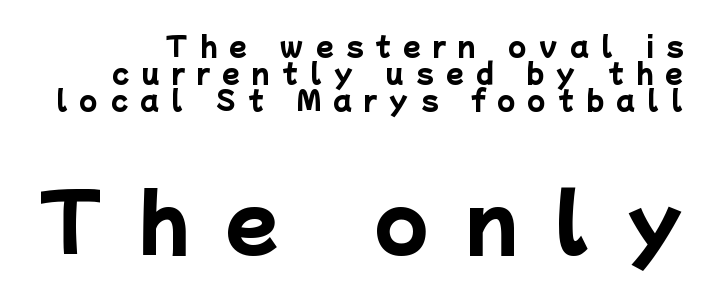
The image shows 77 px heavy sans-serif type; set tight line spacing (1.04x), unusually wide letter spacing (+0.47 em), not underlined; the second (bottom) block is 2.96x larger; low stroke contrast and a medium x-height.
